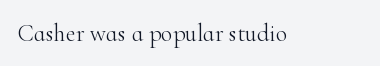
Q: Is the text bold? A: No.
Q: Is the text italic (slanted)? A: No, it is upright.
Q: Is the text underlined? A: No.
Q: Is the spacing between letters normal or unusually wide? A: Normal.
